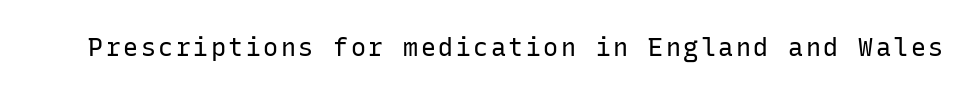
Q: Is the text bold? A: No.
Q: Is the text italic (slanted)? A: No, it is upright.
Q: Is the text underlined? A: No.
